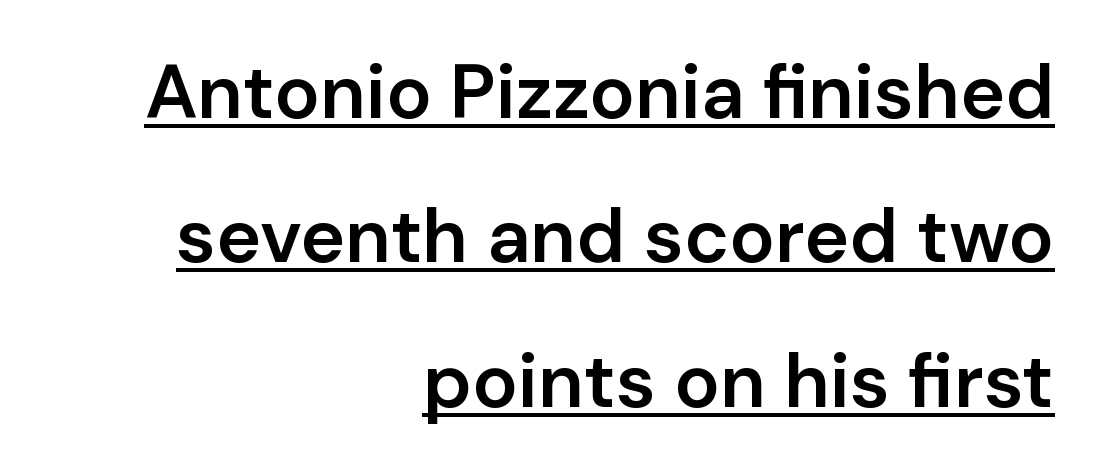
As a designer I'd log this as weight 600, semibold. What kind of face is this? One without serifs — a sans. Notice how a bar underscores the lettering throughout. If you drew a ruler down the right edge, every line would touch it. The axis of the letterforms is exactly vertical.
